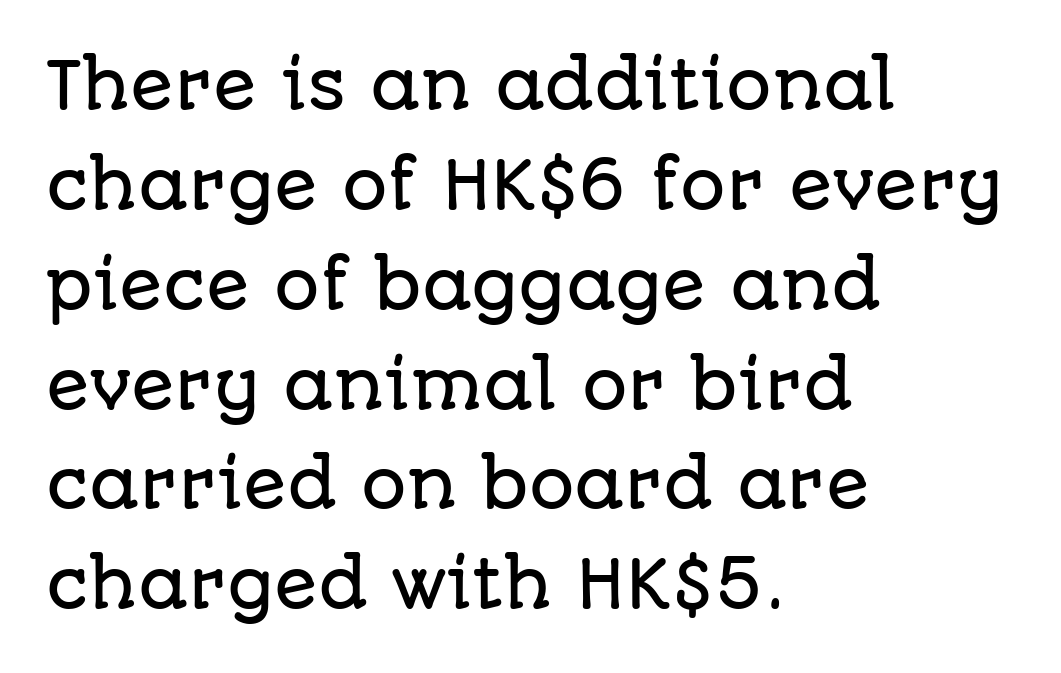
{"serif": "no", "italic": "no", "width": "normal", "stroke_contrast": "low", "x_height": "large", "monospaced": "no", "underline": "no", "align": "left", "line_spacing": "normal", "line_spacing_ratio": 1.56, "letter_spacing": "normal", "letter_spacing_em": 0.0, "glyph_px": 64}
